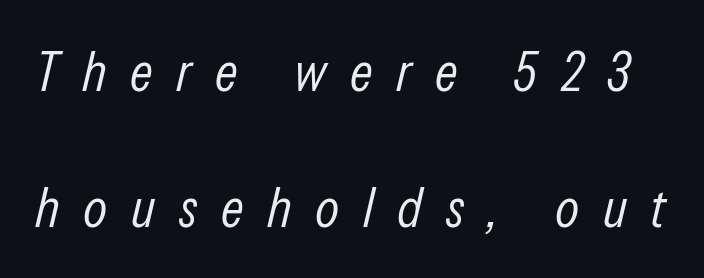
Q: Is the text bold? A: No.
Q: Is the text italic (slanted)? A: Yes, it leans right by about 13 degrees.
Q: Is the text underlined? A: No.
Q: Is the spacing between letters normal or unusually wide? A: Unusually wide.
Q: Is the spacing between lines tight, normal or loose? A: Loose.
Q: Width (condensed, normal, or wide)? A: Condensed.
Q: Stroke contrast? A: Low.
Q: x-height? A: Medium.
Q: Monospaced? A: No.
